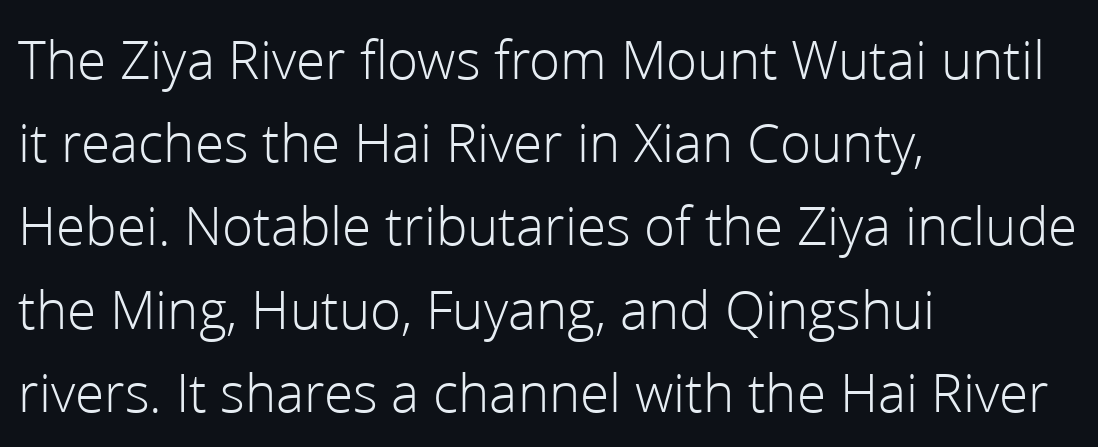
Q: Is the text bold? A: No.
Q: Is the text italic (slanted)? A: No, it is upright.
Q: Is the typeface a serif or a sans-serif typeface? A: Sans-serif.
Q: Is the text underlined? A: No.
Q: How is the paragraph aligned? A: Left-aligned.
Q: Is the spacing between letters normal or unusually wide? A: Normal.
Q: Is the spacing between lines tight, normal or loose? A: Normal.
Q: Width (condensed, normal, or wide)? A: Normal.
Q: Stroke contrast? A: Low.
Q: x-height? A: Medium.
Q: Monospaced? A: No.
